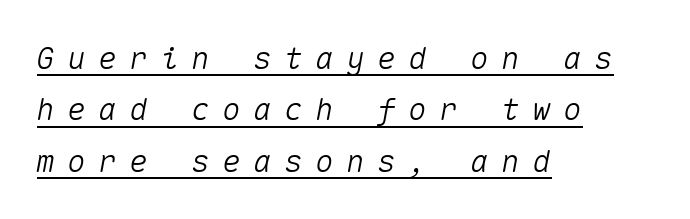
{"italic": "yes", "lean": "right", "slant_degrees": 10, "width": "normal", "stroke_contrast": "medium", "x_height": "medium", "monospaced": "yes", "underline": "yes", "align": "left", "line_spacing": "normal", "line_spacing_ratio": 1.66, "letter_spacing": "wide", "letter_spacing_em": 0.4, "glyph_px": 31}
